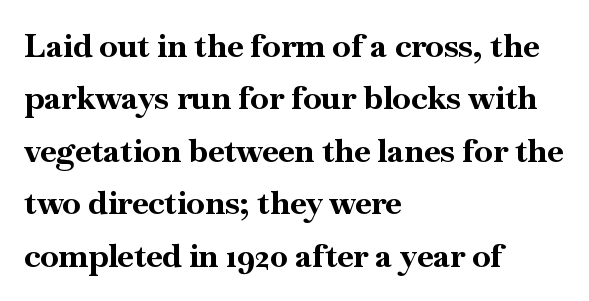
The image shows 33 px bold serif type, upright; set left-aligned, normal line spacing (1.59x), normal letter spacing, not underlined; high stroke contrast and a small x-height.
